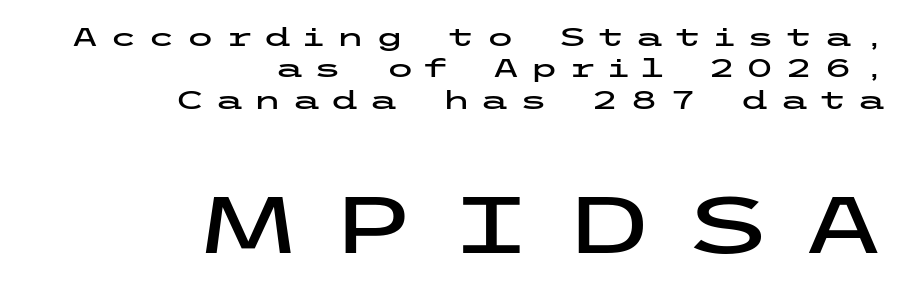
Q: Is the text italic (slanted)? A: No, it is upright.
Q: Is the typeface a serif or a sans-serif typeface? A: Sans-serif.
Q: Is the text underlined? A: No.
Q: How is the paragraph aligned? A: Right-aligned.
Q: Is the spacing between letters normal or unusually wide? A: Unusually wide.
Q: Which block of text is set in a larger size, the first (top) or the second (bottom)? A: The second (bottom) one.
Q: Width (condensed, normal, or wide)? A: Wide.
Q: Stroke contrast? A: Low.
Q: x-height? A: Medium.
